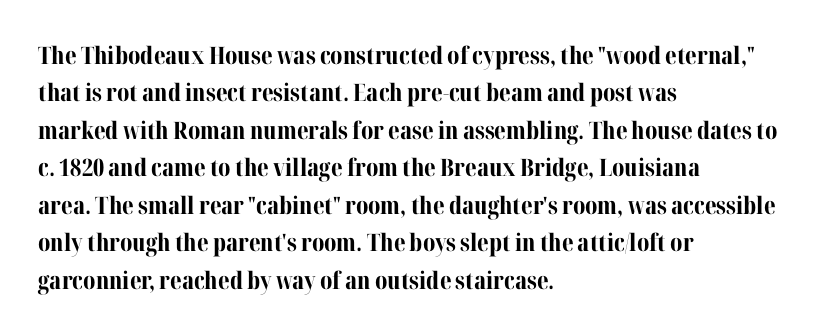
Underline: absent. Strokes here are thick enough to call this a true bold. This block has exactly the height ordinary leading produces. Standard letterfit; no display-style spreading of the glyphs. The lines are quadded left.
